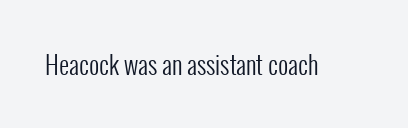
Q: Is the text bold? A: No.
Q: Is the text italic (slanted)? A: No, it is upright.
Q: Is the text underlined? A: No.
Q: Is the spacing between letters normal or unusually wide? A: Normal.
